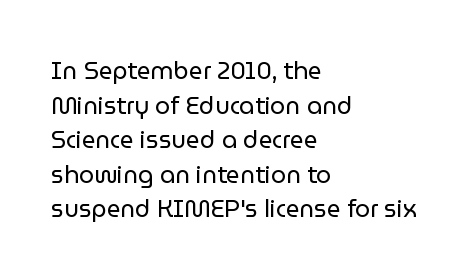
Regarding leading, the lines here are spaced in the standard way. The letters look calm and open, with moderate or lighter stems. Layout note: lines flush left. The rendering keeps characters at their native spacing. The lettering stays uniformly vertical, giving the passage a roman look. Underline: absent.
